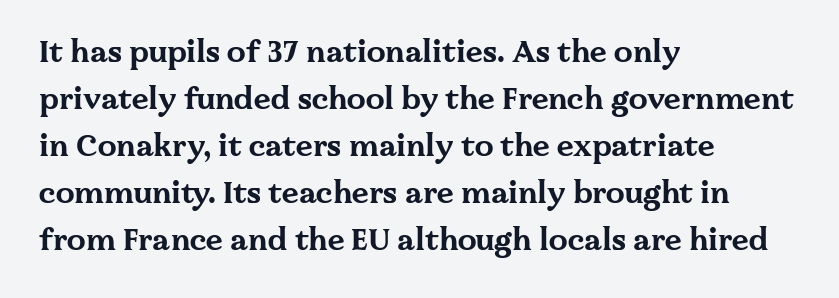
Q: Is the text bold? A: Yes.
Q: Is the text italic (slanted)? A: No, it is upright.
Q: Is the typeface a serif or a sans-serif typeface? A: Serif.
Q: Is the text underlined? A: No.
Q: How is the paragraph aligned? A: Left-aligned.
Q: Is the spacing between letters normal or unusually wide? A: Normal.
Q: Is the spacing between lines tight, normal or loose? A: Normal.
Q: Width (condensed, normal, or wide)? A: Wide.
Q: Stroke contrast? A: Medium.
Q: x-height? A: Medium.
Q: Monospaced? A: No.
